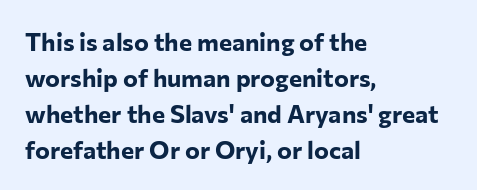
{"italic": "no", "bold": "yes", "underline": "no", "align": "left", "line_spacing": "normal", "line_spacing_ratio": 1.44, "letter_spacing": "normal", "letter_spacing_em": 0.0, "glyph_px": 25}
